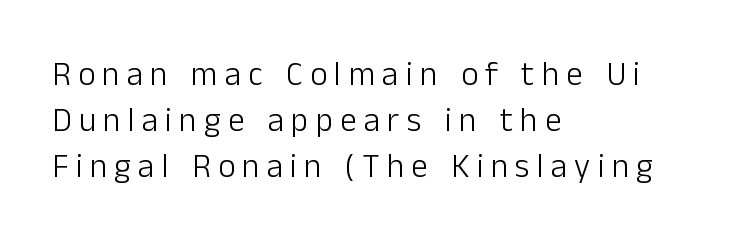
The image shows 33 px light sans-serif type, upright; set left-aligned, normal line spacing (1.39x), unusually wide letter spacing (+0.22 em), not underlined; low stroke contrast and a medium x-height.
